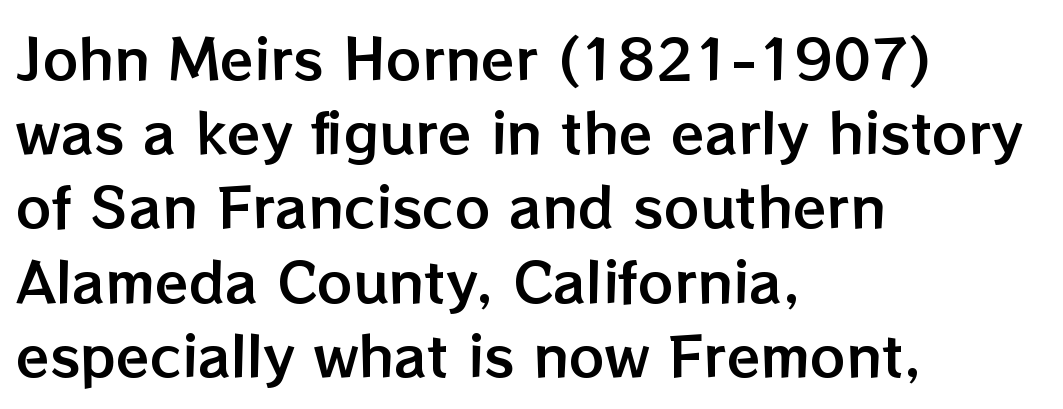
The space between consecutive lines is moderate. The font's upright variant was chosen for this text. The lines in this sample share a left origin and differ only in where they stop. Is this a fixed-width face? No — the glyphs have proportional, varying widths. A typesetter would call this zero additional tracking. A clean baseline with only descenders dipping below it.
